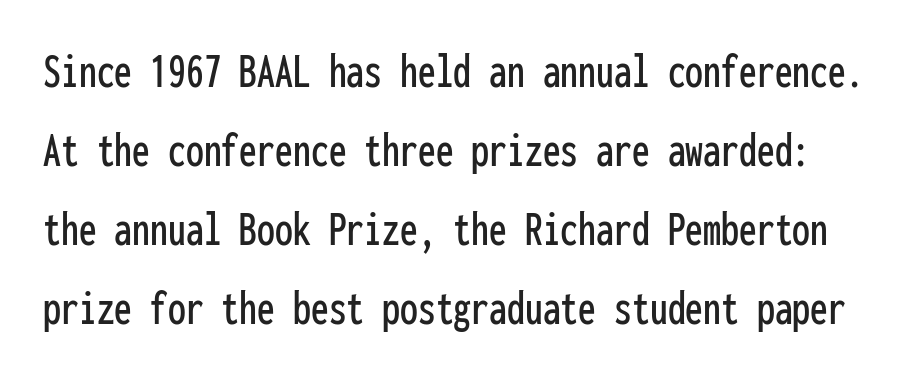
The image shows 51 px condensed sans-serif type, upright, monospaced; set normal line spacing (1.55x), normal letter spacing, not underlined; low stroke contrast and a medium x-height.
